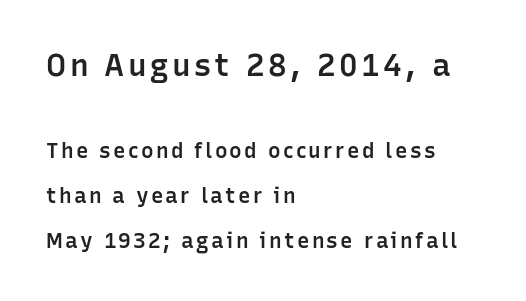
The image shows 31 px semibold sans-serif type, upright; set left-aligned, loose line spacing (2.16x), not underlined; the first (top) block is 1.48x larger; low stroke contrast and a medium x-height.
